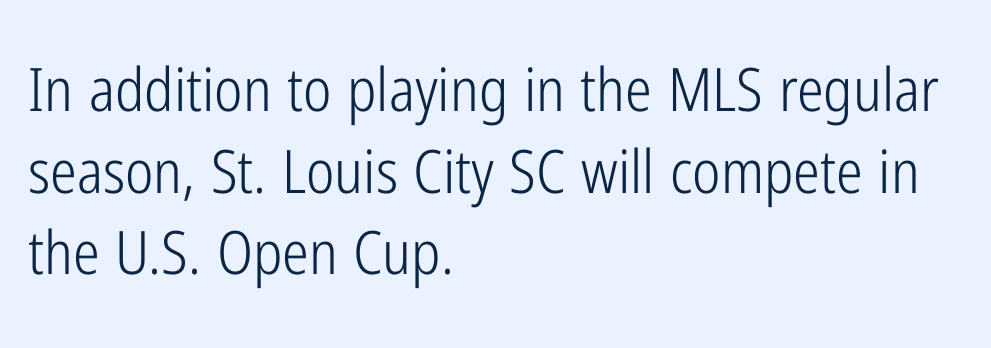
{"serif": "no", "italic": "no", "bold": "no", "weight": "light", "width": "condensed", "stroke_contrast": "low", "x_height": "medium", "monospaced": "no", "underline": "no", "align": "left", "line_spacing": "normal", "line_spacing_ratio": 1.36, "letter_spacing": "normal", "letter_spacing_em": 0.0, "glyph_px": 60}
